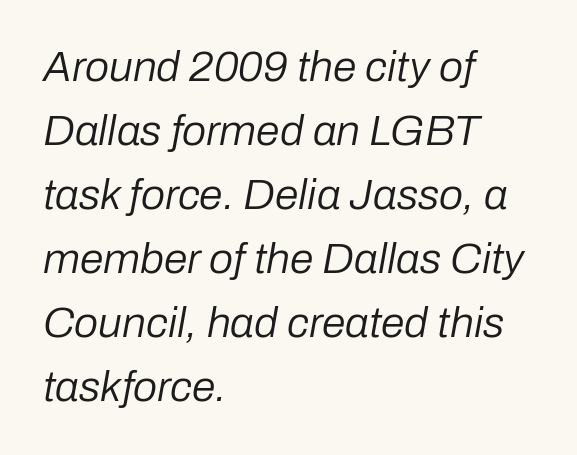
The image shows 43 px regular-weight type, italic (leaning right); set left-aligned, normal line spacing (1.49x), normal letter spacing, not underlined; low stroke contrast and a medium x-height.
